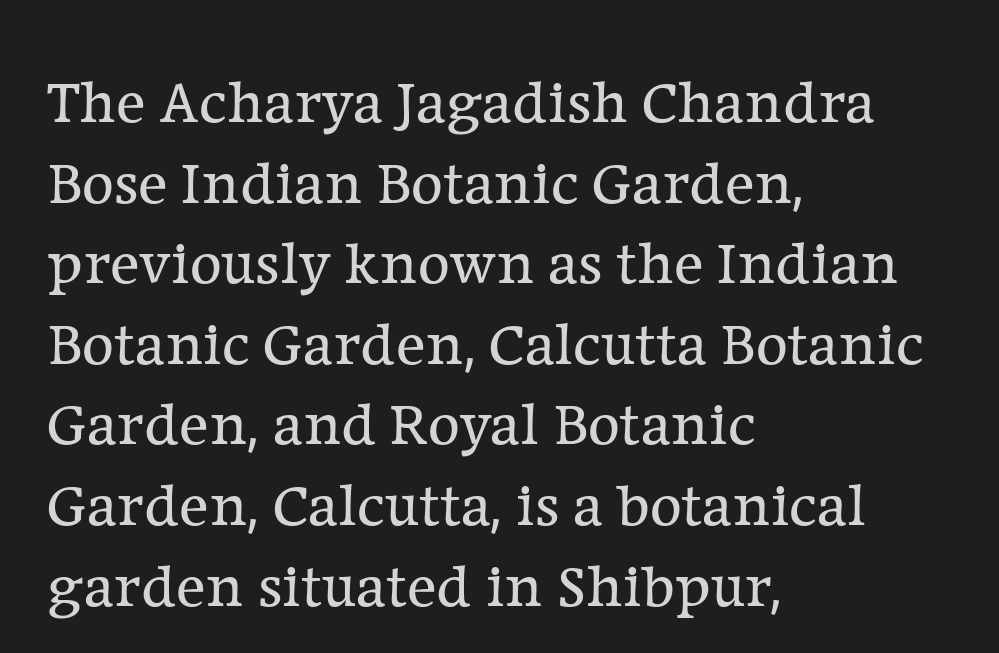
The image shows 62 px regular-weight serif type, upright; set left-aligned, normal line spacing (1.3x), normal letter spacing, not underlined; low stroke contrast and a medium x-height.
